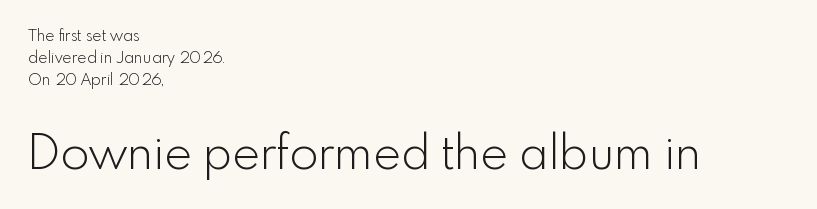
The image shows 47 px light sans-serif type, upright; set left-aligned, normal line spacing (1.38x), normal letter spacing, not underlined; the second (bottom) block is 2.94x larger; a small x-height.
